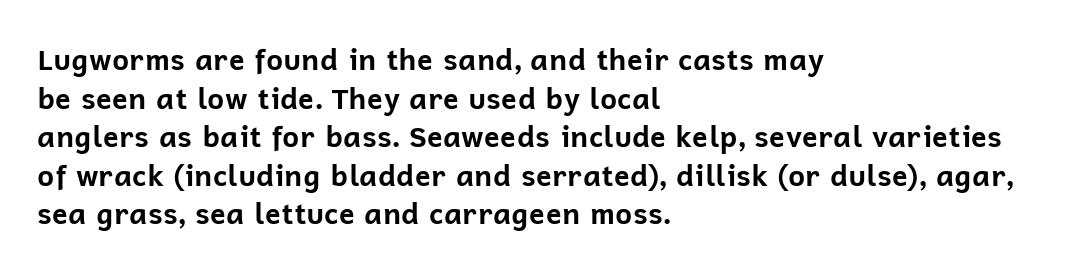
Q: Is the text bold? A: Yes.
Q: Is the text italic (slanted)? A: No, it is upright.
Q: Is the typeface a serif or a sans-serif typeface? A: Sans-serif.
Q: Is the text underlined? A: No.
Q: How is the paragraph aligned? A: Left-aligned.
Q: Is the spacing between letters normal or unusually wide? A: Normal.
Q: Is the spacing between lines tight, normal or loose? A: Normal.
Q: Width (condensed, normal, or wide)? A: Normal.
Q: Stroke contrast? A: Low.
Q: x-height? A: Medium.
Q: Monospaced? A: No.
